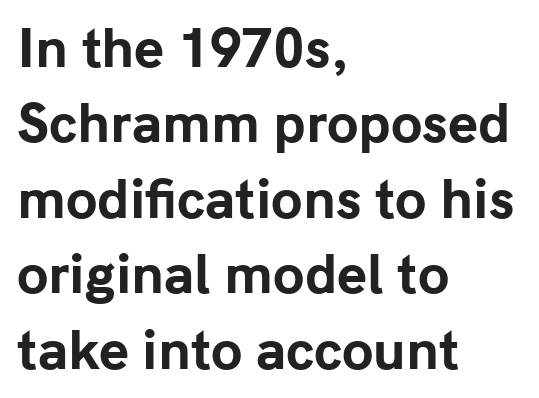
{"serif": "no", "italic": "no", "bold": "yes", "weight": "bold", "width": "normal", "stroke_contrast": "low", "x_height": "medium", "monospaced": "no", "underline": "no", "align": "left", "line_spacing": "normal", "line_spacing_ratio": 1.48, "letter_spacing": "normal", "letter_spacing_em": 0.0, "glyph_px": 51}
